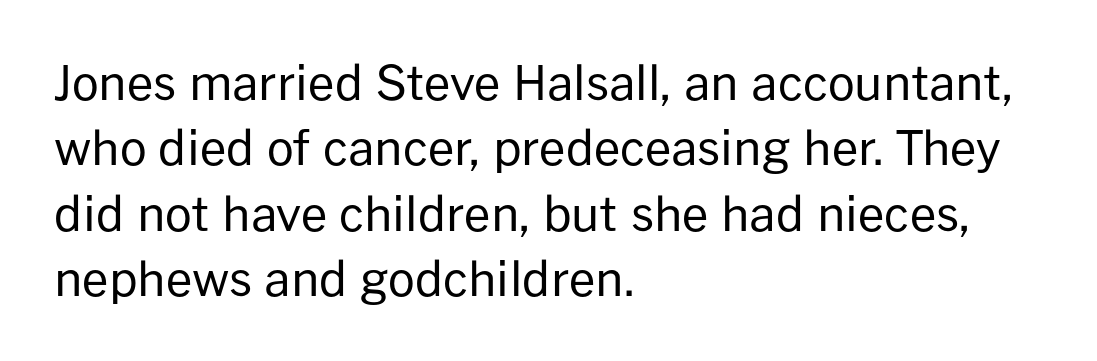
Clear beneath every line of the passage. You can tell it's not italic because the verticals are truly vertical. Does the type have serifs? No, each stem ends abruptly. Vertical spacing — default. Note the varied advance widths — an 'i' is clearly narrower than an 'm'. A student would call this left alignment; a typographer would say flush left, rag right.
